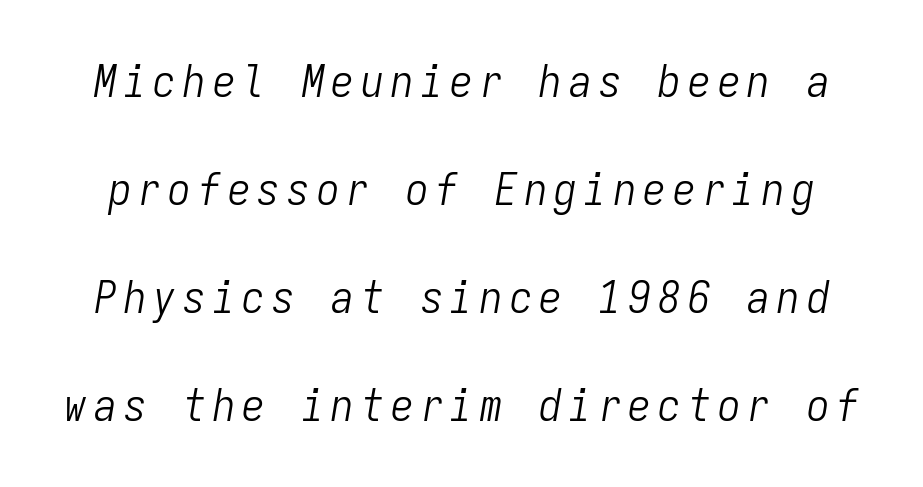
The image shows 45 px light, condensed type, italic (leaning right), monospaced; set loose line spacing (2.4x), not underlined; low stroke contrast and a medium x-height.
